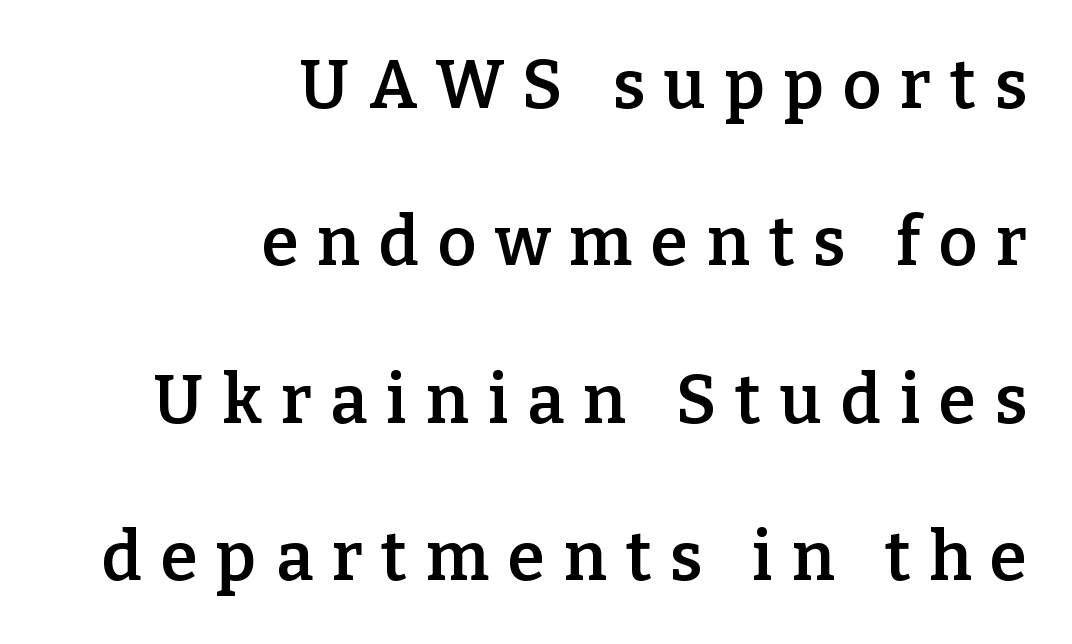
Q: Is the text bold? A: Semi-bold.
Q: Is the text italic (slanted)? A: No, it is upright.
Q: Is the typeface a serif or a sans-serif typeface? A: Serif.
Q: Is the text underlined? A: No.
Q: How is the paragraph aligned? A: Right-aligned.
Q: Is the spacing between letters normal or unusually wide? A: Unusually wide.
Q: Is the spacing between lines tight, normal or loose? A: Loose.
Q: Width (condensed, normal, or wide)? A: Normal.
Q: Stroke contrast? A: Low.
Q: x-height? A: Medium.
Q: Monospaced? A: No.
